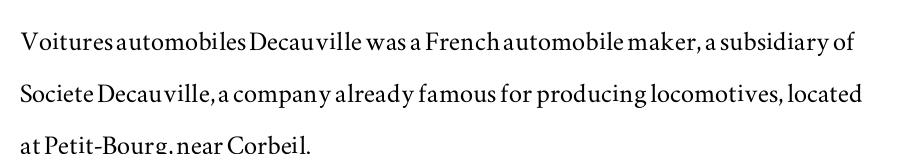
Spacing verdict: proportional, widths tailored to each character. You can tell from the footed stems that serif type was used. One-word summary of the alignment: left. Horizontal bands of white between lines are of average thickness. You could call the tracking neutral — neither tight nor loose. Rendered with straight, roman letterforms.
